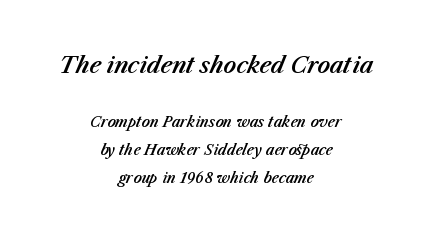
The image shows 22 px text type, italic (leaning right); set centered, loose line spacing (2.01x), normal letter spacing, not underlined; the first (top) block is 1.57x larger.
